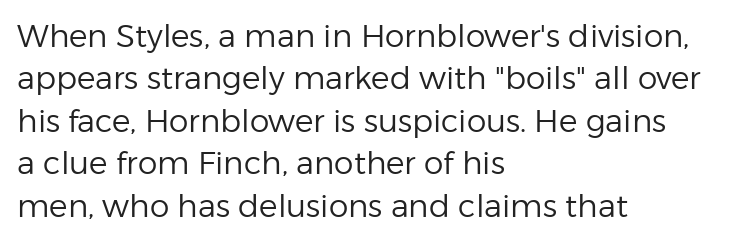
{"serif": "no", "italic": "no", "bold": "no", "weight": "regular", "width": "normal", "stroke_contrast": "low", "x_height": "medium", "monospaced": "no", "underline": "no", "align": "left", "line_spacing": "normal", "line_spacing_ratio": 1.37, "letter_spacing": "normal", "letter_spacing_em": 0.0, "glyph_px": 31}
